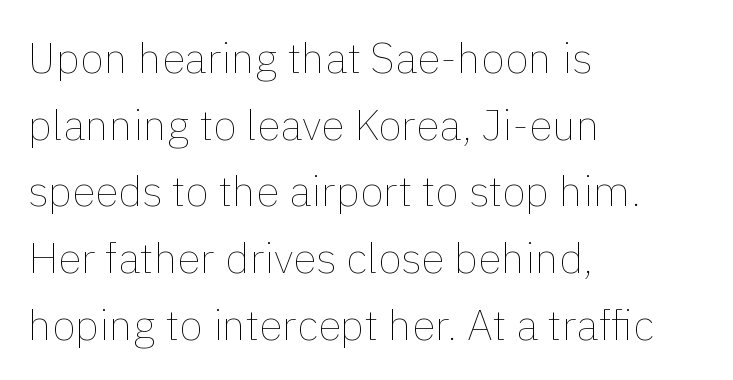
The image shows 43 px thin type, upright; set left-aligned, normal line spacing (1.55x), normal letter spacing, not underlined; a medium x-height.
